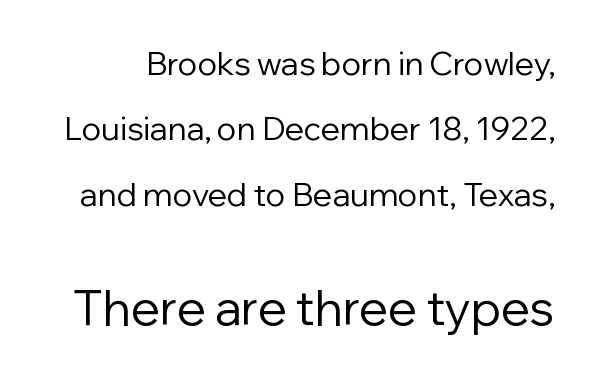
Q: Is the text bold? A: No.
Q: Is the text italic (slanted)? A: No, it is upright.
Q: Is the typeface a serif or a sans-serif typeface? A: Sans-serif.
Q: Is the text underlined? A: No.
Q: Is the spacing between letters normal or unusually wide? A: Normal.
Q: Is the spacing between lines tight, normal or loose? A: Loose.
Q: Which block of text is set in a larger size, the first (top) or the second (bottom)? A: The second (bottom) one.
Q: Width (condensed, normal, or wide)? A: Normal.
Q: Stroke contrast? A: Low.
Q: x-height? A: Medium.
Q: Monospaced? A: No.
